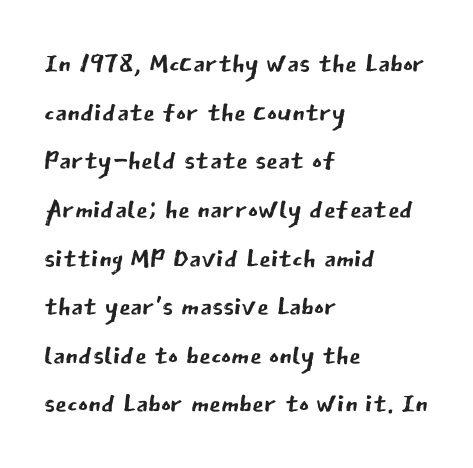
Q: Is the text bold? A: No.
Q: Is the text italic (slanted)? A: No, it is upright.
Q: Is the typeface a serif or a sans-serif typeface? A: Sans-serif.
Q: Is the text underlined? A: No.
Q: How is the paragraph aligned? A: Left-aligned.
Q: Is the spacing between letters normal or unusually wide? A: Normal.
Q: Is the spacing between lines tight, normal or loose? A: Normal.
Q: Width (condensed, normal, or wide)? A: Normal.
Q: Stroke contrast? A: Low.
Q: x-height? A: Medium.
Q: Monospaced? A: No.
